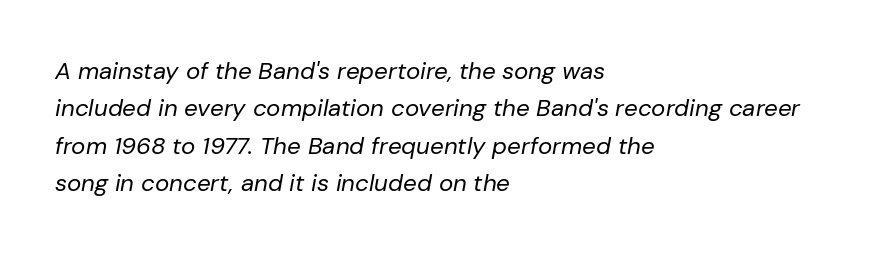
The image shows 24 px text type, italic (leaning right); set left-aligned, normal line spacing (1.56x), normal letter spacing, not underlined.
